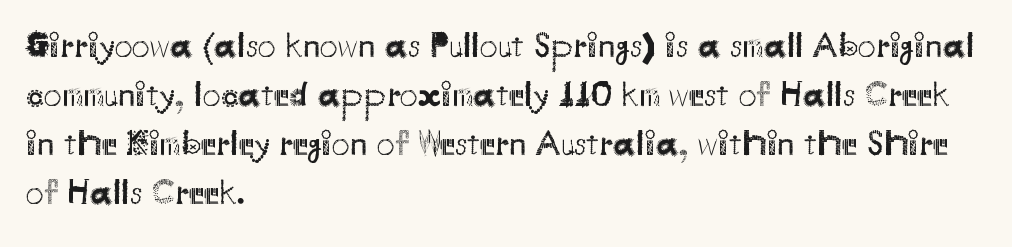
Serif or sans? Sans — the stroke terminals are bare. The letters stand upright; this is a roman face. Plain, unruled lines of type. Caption: face not bold, strokes unweighted.
